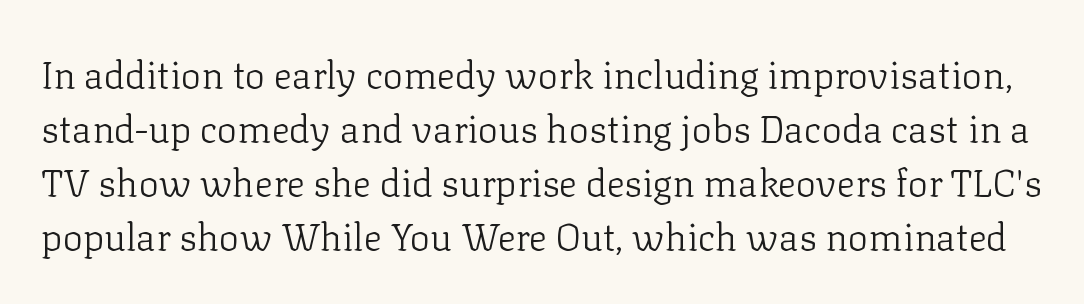
The image shows 38 px light serif type, upright; set normal line spacing (1.42x), normal letter spacing, not underlined; low stroke contrast and a medium x-height.
